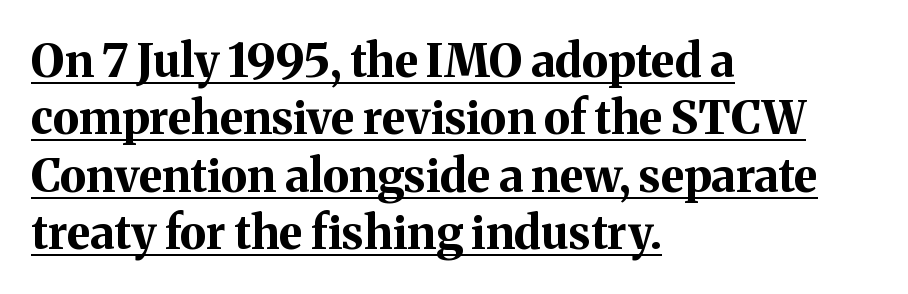
{"serif": "yes", "italic": "no", "bold": "yes", "weight": "bold", "width": "normal", "stroke_contrast": "medium", "x_height": "medium", "monospaced": "no", "underline": "yes", "align": "left", "line_spacing": "normal", "line_spacing_ratio": 1.25, "letter_spacing": "normal", "letter_spacing_em": 0.0, "glyph_px": 46}
